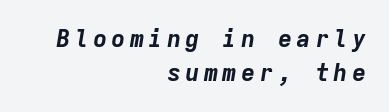
Q: Is the text bold? A: Yes.
Q: Is the text italic (slanted)? A: Yes, it leans right by about 9 degrees.
Q: Is the text underlined? A: No.
Q: How is the paragraph aligned? A: Right-aligned.
Q: Is the spacing between lines tight, normal or loose? A: Normal.
